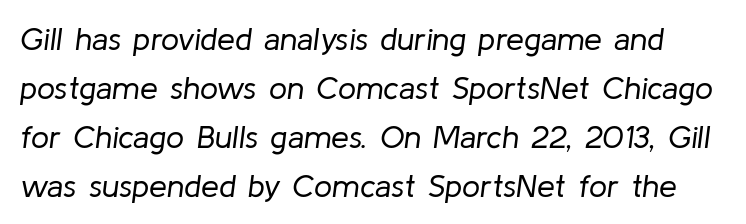
The image shows 32 px regular-weight type, italic (leaning right); set normal line spacing (1.53x), normal letter spacing, not underlined; low stroke contrast and a medium x-height.
